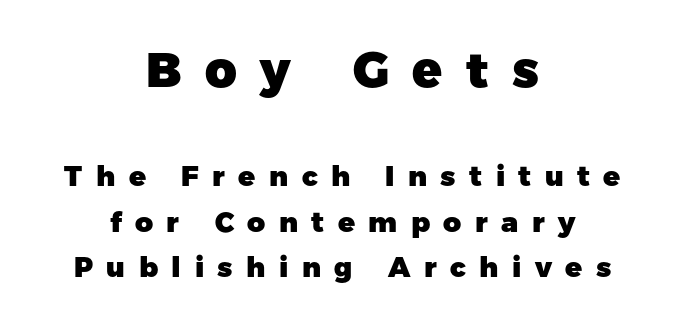
{"serif": "no", "italic": "no", "bold": "yes", "weight": "heavy", "width": "normal", "stroke_contrast": "low", "x_height": "medium", "monospaced": "no", "underline": "no", "align": "center", "line_spacing": "normal", "line_spacing_ratio": 1.63, "letter_spacing": "wide", "letter_spacing_em": 0.48, "larger_block": "first", "size_ratio": 1.75, "glyph_px": 49}
